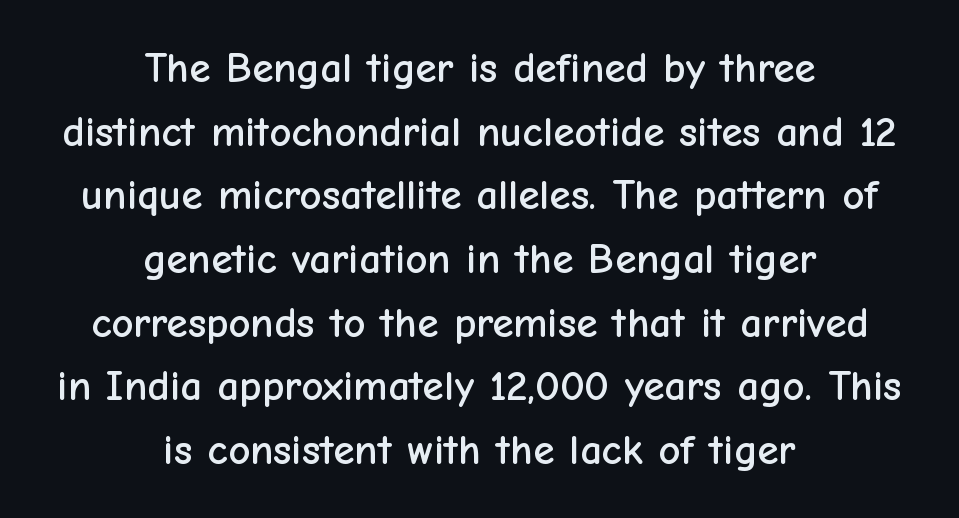
The characters display no serif detailing; their extremities are plain. In CSS terms this would be text-align: center. This sample uses an upright cut, with every glyph sitting square on the baseline. The line-height multiplier appears to be the usual default.
